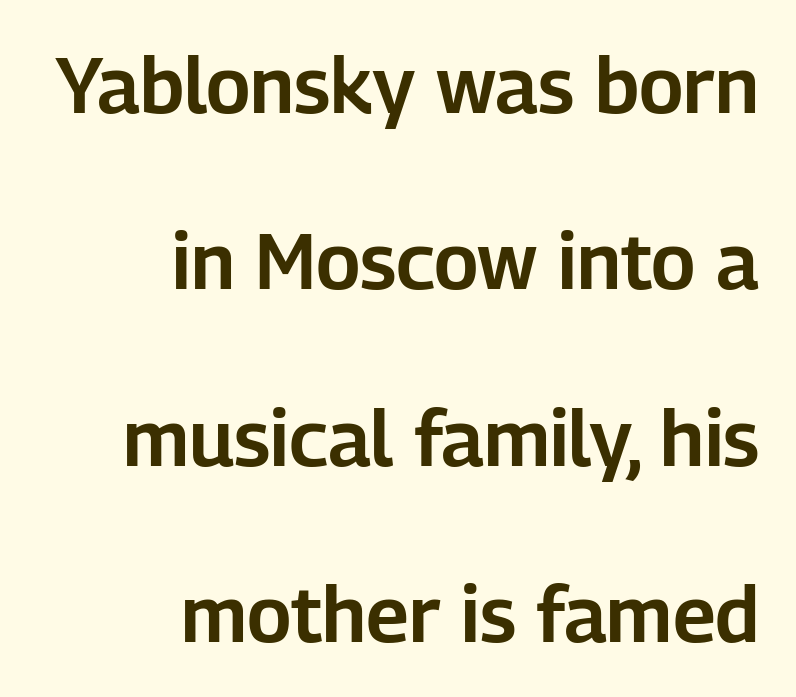
{"serif": "no", "italic": "no", "width": "normal", "stroke_contrast": "low", "x_height": "medium", "monospaced": "no", "underline": "no", "align": "right", "line_spacing": "loose", "line_spacing_ratio": 2.26, "letter_spacing": "normal", "letter_spacing_em": 0.0, "glyph_px": 78}
